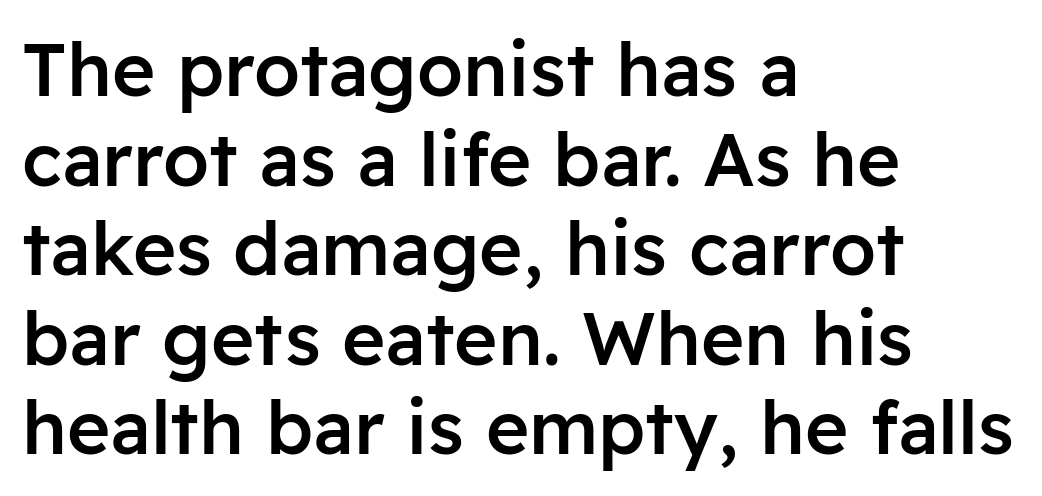
The image shows 74 px semibold sans-serif type, upright; set left-aligned, line spacing 1.21x, normal letter spacing, not underlined; low stroke contrast and a medium x-height.
